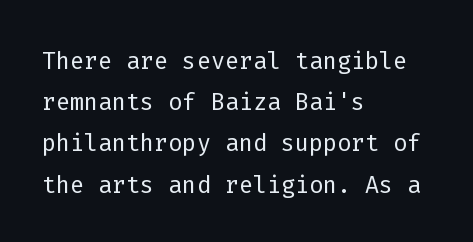
The image shows 33 px light sans-serif type, upright, monospaced; set left-aligned, normal line spacing (1.25x), normal letter spacing, not underlined; low stroke contrast and a medium x-height.
